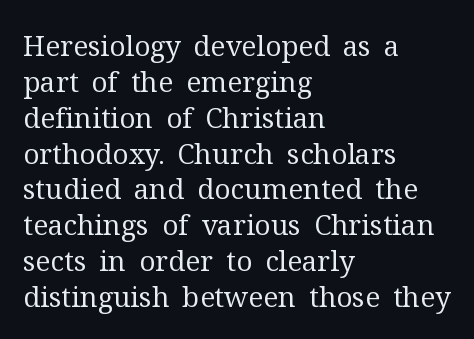
Q: Is the text bold? A: No.
Q: Is the text italic (slanted)? A: No, it is upright.
Q: Is the typeface a serif or a sans-serif typeface? A: Serif.
Q: Is the text underlined? A: No.
Q: How is the paragraph aligned? A: Left-aligned.
Q: Is the spacing between letters normal or unusually wide? A: Normal.
Q: Is the spacing between lines tight, normal or loose? A: Normal.
Q: Width (condensed, normal, or wide)? A: Normal.
Q: Stroke contrast? A: Medium.
Q: x-height? A: Medium.
Q: Monospaced? A: No.
